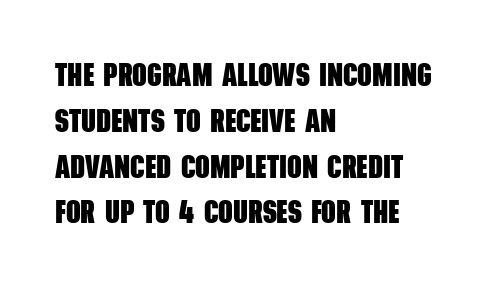
The image shows 32 px heavy, condensed sans-serif type; set left-aligned, normal line spacing (1.43x), normal letter spacing, not underlined; low stroke contrast and a large x-height.
